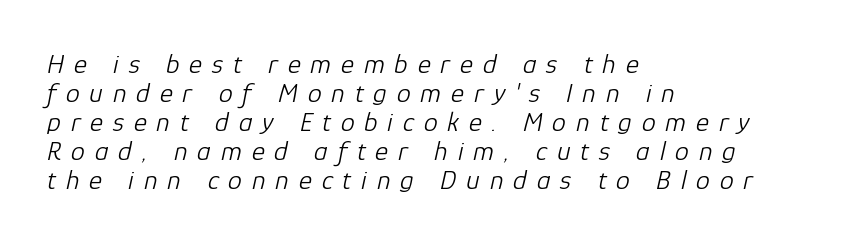
The image shows 28 px light type, italic (leaning right); set left-aligned, tight line spacing (1.04x), unusually wide letter spacing (+0.35 em), not underlined; low stroke contrast and a medium x-height.
